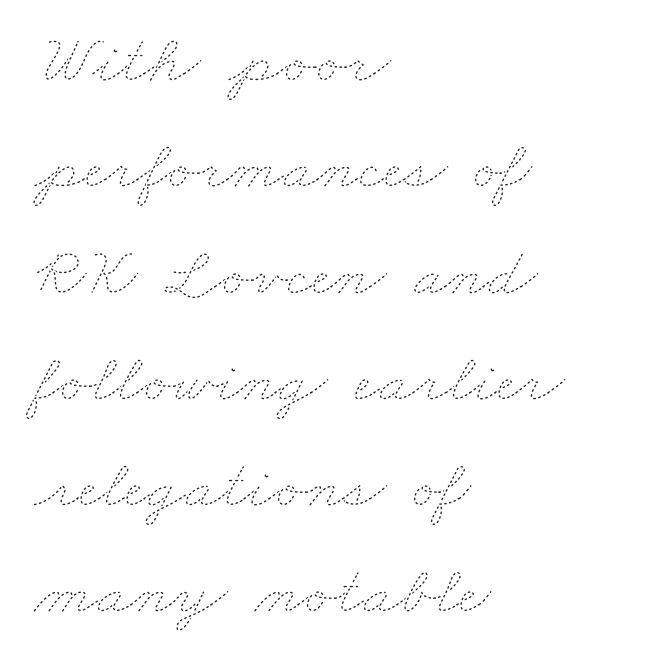
The rag falls on the right side of this text block. Baseline-to-baseline distance is the conventional proportion of letter height. Bold? No — there's no thickening of the strokes. This sample uses plain, unmodified letter spacing. Underline: absent.
